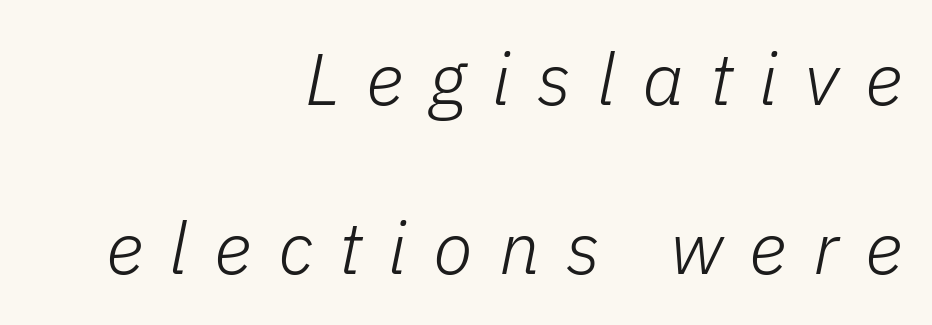
Q: Is the text bold? A: No.
Q: Is the text italic (slanted)? A: Yes, it leans right by about 11 degrees.
Q: Is the text underlined? A: No.
Q: How is the paragraph aligned? A: Right-aligned.
Q: Is the spacing between letters normal or unusually wide? A: Unusually wide.
Q: Is the spacing between lines tight, normal or loose? A: Loose.
Q: Width (condensed, normal, or wide)? A: Normal.
Q: Stroke contrast? A: Low.
Q: x-height? A: Medium.
Q: Monospaced? A: No.
